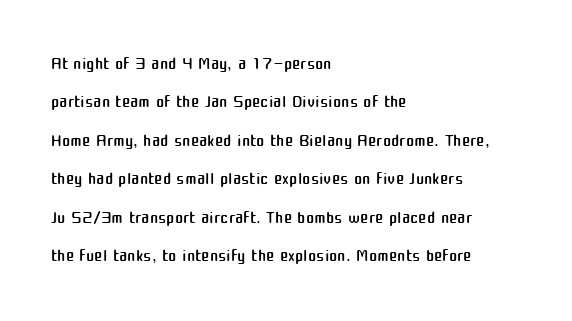
The image shows 25 px text type, upright; set left-aligned, normal line spacing (1.54x), normal letter spacing, not underlined.
